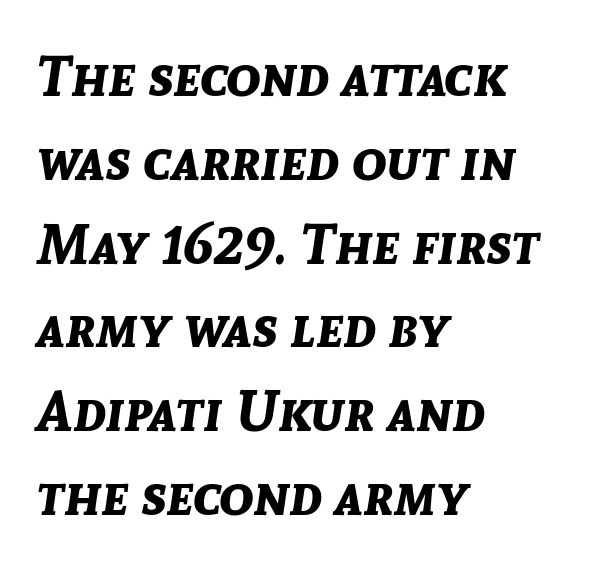
Q: Is the text bold? A: Yes.
Q: Is the text italic (slanted)? A: Yes, it leans right by about 8 degrees.
Q: Is the text underlined? A: No.
Q: How is the paragraph aligned? A: Left-aligned.
Q: Is the spacing between letters normal or unusually wide? A: Normal.
Q: Is the spacing between lines tight, normal or loose? A: Normal.
Q: Width (condensed, normal, or wide)? A: Normal.
Q: Stroke contrast? A: Low.
Q: x-height? A: Medium.
Q: Monospaced? A: No.
